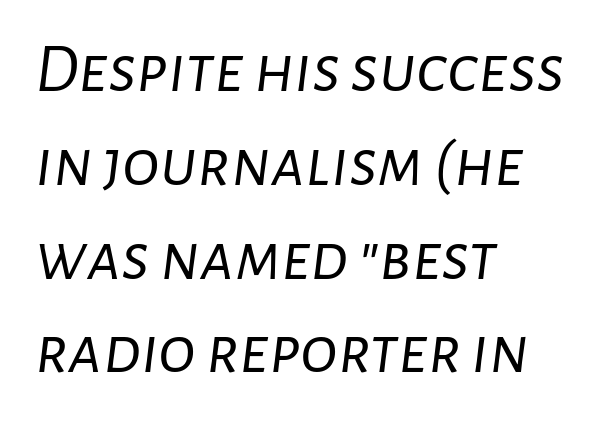
Q: Is the text bold? A: No.
Q: Is the text italic (slanted)? A: Yes, it leans right by about 7 degrees.
Q: Is the text underlined? A: No.
Q: How is the paragraph aligned? A: Left-aligned.
Q: Is the spacing between letters normal or unusually wide? A: Normal.
Q: Is the spacing between lines tight, normal or loose? A: Normal.
Q: Width (condensed, normal, or wide)? A: Normal.
Q: Stroke contrast? A: Low.
Q: x-height? A: Medium.
Q: Monospaced? A: No.
